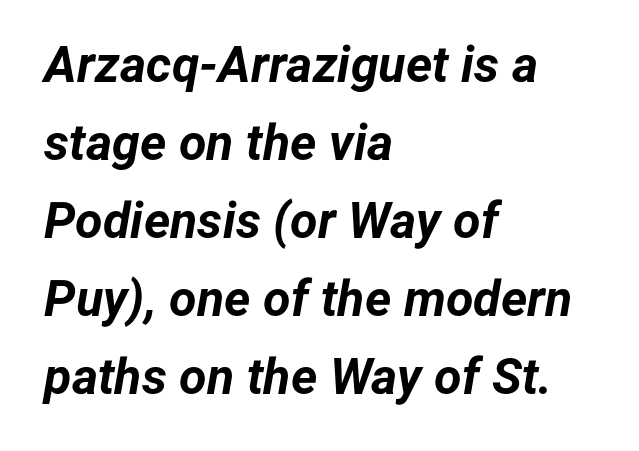
The image shows 50 px bold type, italic (leaning right); set left-aligned, normal line spacing (1.56x), normal letter spacing, not underlined; low stroke contrast and a medium x-height.
